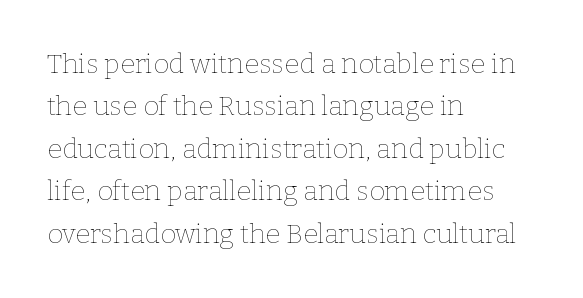
Characters follow at the spacing the type designer built in. Where is the straight margin? On the left. Weight: regular or lighter. Check the space under the baseline: it is left empty. Each new line begins a customary step beneath the previous one.
